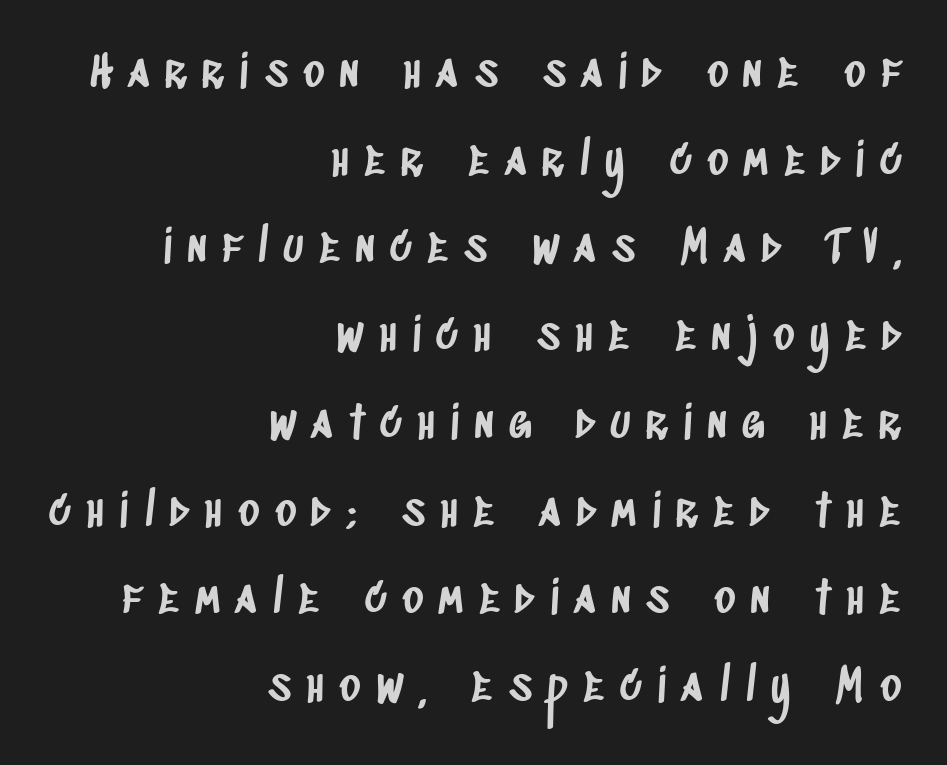
{"serif": "no", "width": "condensed", "stroke_contrast": "low", "x_height": "large", "monospaced": "no", "underline": "no", "align": "right", "line_spacing": "loose", "line_spacing_ratio": 1.95, "letter_spacing": "wide", "letter_spacing_em": 0.34, "glyph_px": 45}
